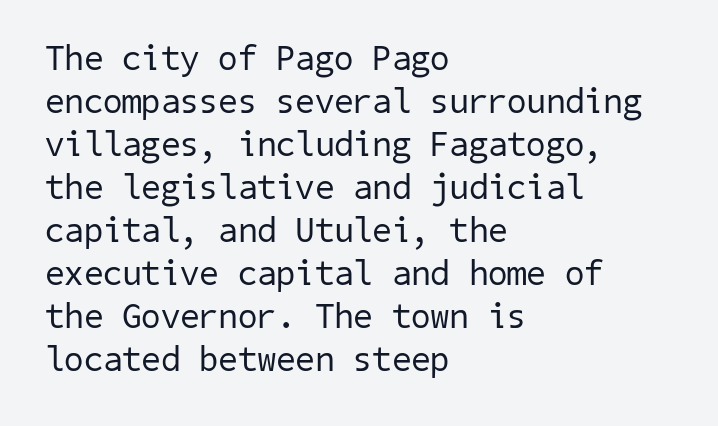
The image shows 35 px regular-weight sans-serif type; set left-aligned, line spacing 1.23x, normal letter spacing, not underlined; low stroke contrast and a medium x-height.
